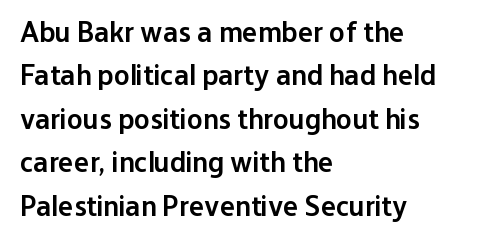
{"serif": "no", "italic": "no", "bold": "semi", "weight": "semibold", "width": "normal", "stroke_contrast": "low", "x_height": "medium", "monospaced": "no", "underline": "no", "align": "left", "line_spacing": "normal", "line_spacing_ratio": 1.5, "letter_spacing": "normal", "letter_spacing_em": 0.0, "glyph_px": 29}
